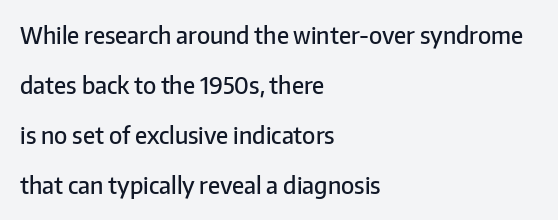
The image shows 23 px text type, upright; set left-aligned, loose line spacing (2.17x), normal letter spacing, not underlined.
